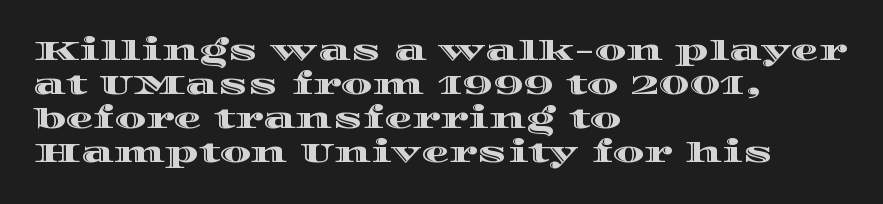
Q: Is the text italic (slanted)? A: No, it is upright.
Q: Is the text underlined? A: No.
Q: How is the paragraph aligned? A: Left-aligned.
Q: Is the spacing between letters normal or unusually wide? A: Normal.
Q: Width (condensed, normal, or wide)? A: Wide.
Q: x-height? A: Large.
Q: Monospaced? A: No.
